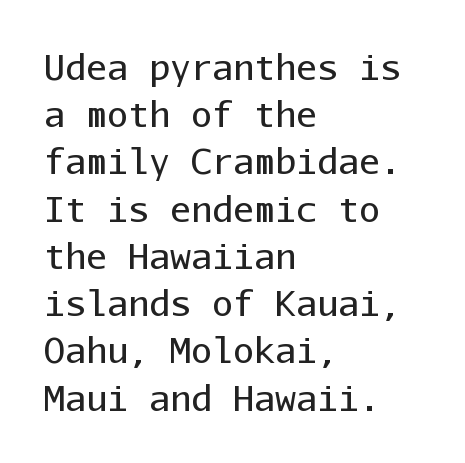
Q: Is the text bold? A: No.
Q: Is the text italic (slanted)? A: No, it is upright.
Q: Is the typeface a serif or a sans-serif typeface? A: Sans-serif.
Q: Is the text underlined? A: No.
Q: How is the paragraph aligned? A: Left-aligned.
Q: Is the spacing between letters normal or unusually wide? A: Normal.
Q: Is the spacing between lines tight, normal or loose? A: Normal.
Q: Width (condensed, normal, or wide)? A: Normal.
Q: Stroke contrast? A: Low.
Q: x-height? A: Medium.
Q: Monospaced? A: Yes.
